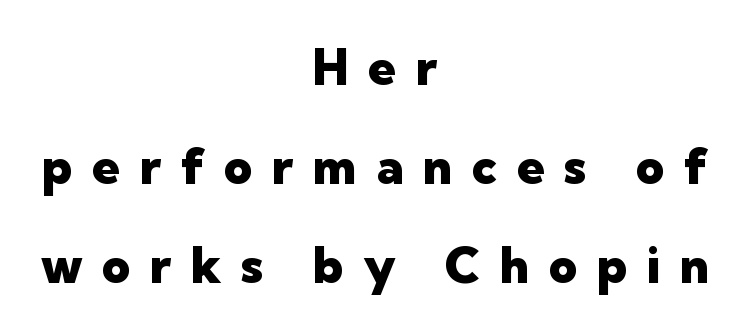
The passage shown has open, widely tracked lettering throughout. Descenders are the only things crossing below the line. The typesetting leans heavy: a genuine bold. Regarding serifs, this sample does without them. This is roman type, the default non-slanted kind.
